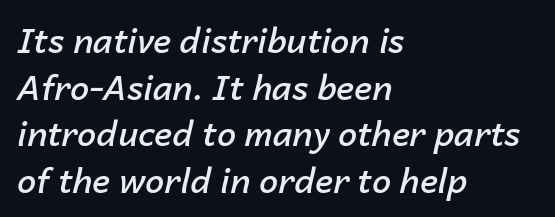
Does the copy run flush right? No — it runs flush left. Default kerning and tracking; the words read as compact shapes. Does the lettering tilt? It does — this is italic. Quick note: interline space is typical.
